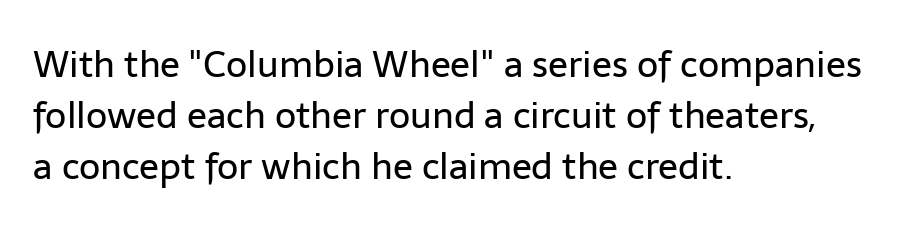
Q: Is the text bold? A: No.
Q: Is the text italic (slanted)? A: No, it is upright.
Q: Is the typeface a serif or a sans-serif typeface? A: Sans-serif.
Q: Is the text underlined? A: No.
Q: How is the paragraph aligned? A: Left-aligned.
Q: Is the spacing between letters normal or unusually wide? A: Normal.
Q: Is the spacing between lines tight, normal or loose? A: Normal.
Q: Width (condensed, normal, or wide)? A: Normal.
Q: Stroke contrast? A: Low.
Q: x-height? A: Medium.
Q: Monospaced? A: No.
